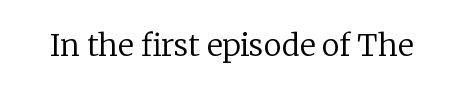
The image shows 30 px regular-weight serif type, upright; set normal letter spacing, not underlined; low stroke contrast and a medium x-height.
